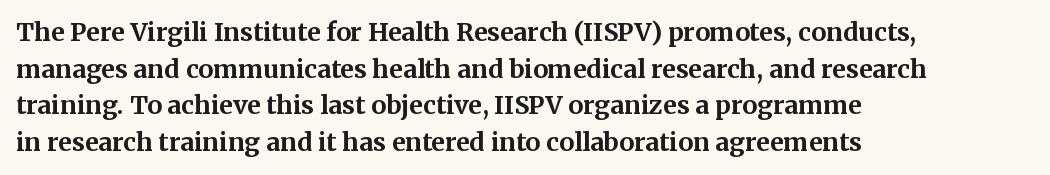
Compared with an ordinary text face, these strokes are far heavier — a full bold. Tall strokes in this sample are plumb rather than angled. Reading down the block, your eye returns to a fixed left position each line. The space directly below the letters is spotless. Leading matches the norm, producing a regular column. The type is set solid horizontally, with unmodified tracking.
